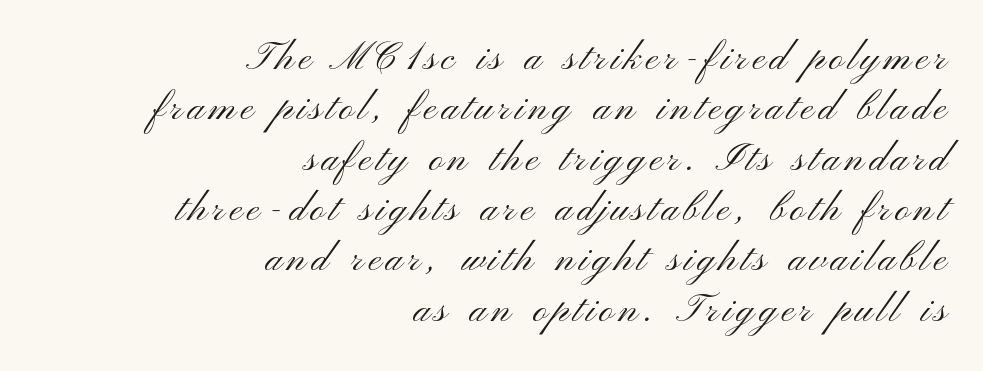
The image shows 39 px light, wide sans-serif type; set right-aligned, normal line spacing (1.29x), not underlined; medium stroke contrast and a small x-height.
